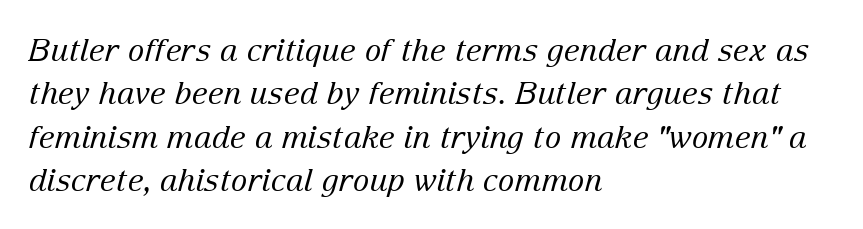
{"serif": "yes", "italic": "yes", "lean": "right", "slant_degrees": 15, "bold": "no", "weight": "regular", "width": "normal", "stroke_contrast": "low", "x_height": "medium", "monospaced": "no", "underline": "no", "align": "left", "line_spacing": "normal", "line_spacing_ratio": 1.4, "letter_spacing": "normal", "letter_spacing_em": 0.0, "glyph_px": 31}
